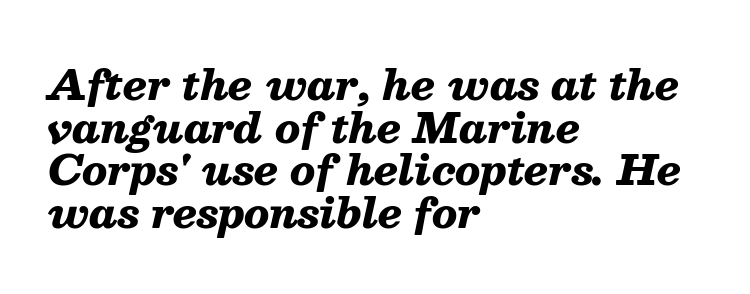
{"italic": "yes", "lean": "right", "slant_degrees": 13, "bold": "yes", "weight": "heavy", "width": "normal", "stroke_contrast": "medium", "x_height": "medium", "monospaced": "no", "underline": "no", "align": "left", "line_spacing": "tight", "line_spacing_ratio": 1.04, "letter_spacing": "normal", "letter_spacing_em": 0.0, "glyph_px": 41}
